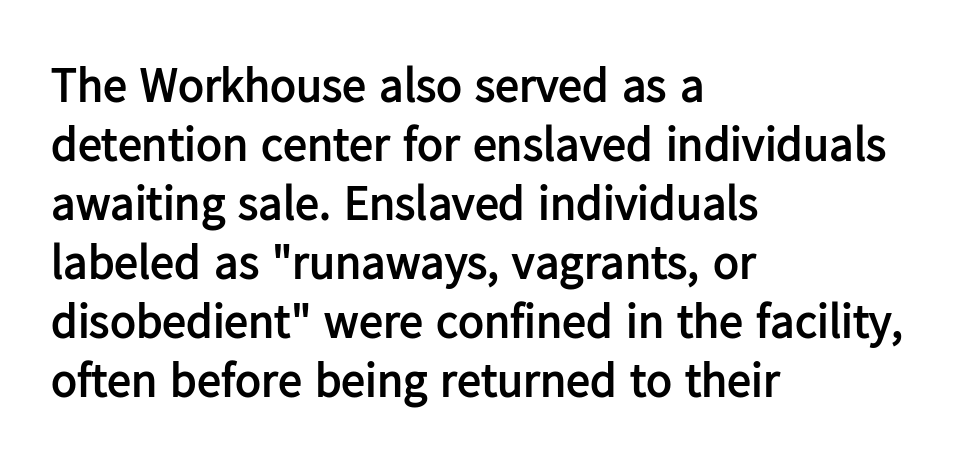
{"serif": "no", "italic": "no", "bold": "yes", "weight": "semibold", "width": "normal", "stroke_contrast": "low", "x_height": "medium", "monospaced": "no", "underline": "no", "align": "left", "line_spacing_ratio": 1.23, "letter_spacing": "normal", "letter_spacing_em": 0.0, "glyph_px": 48}
